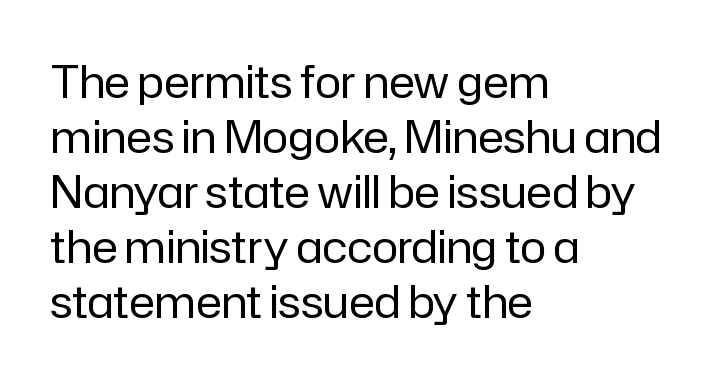
The image shows 44 px regular-weight sans-serif type, upright; set left-aligned, normal line spacing (1.25x), normal letter spacing, not underlined; low stroke contrast and a medium x-height.
